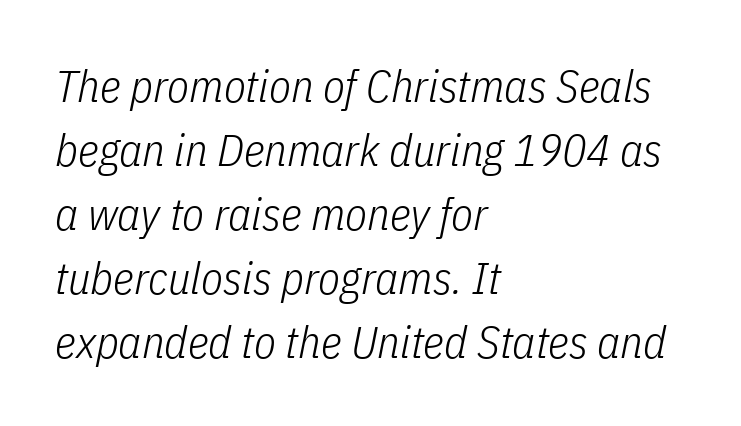
Is the stroke heavy? The answer is a plain regular-or-lighter. The strip under each line holds only bare page. Quick note: italic. Does the leading feel generous? No, just average.
